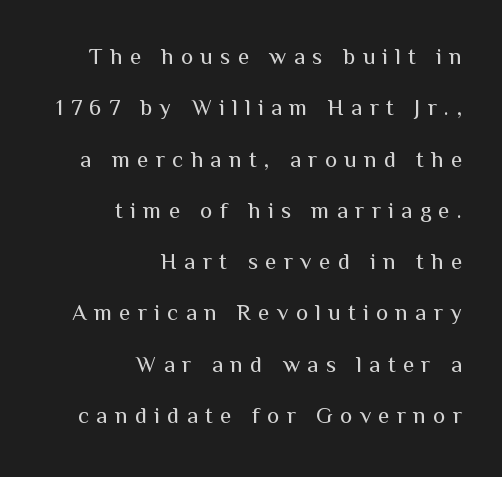
The image shows 23 px text type, upright; set right-aligned, loose line spacing (2.23x), unusually wide letter spacing (+0.32 em), not underlined.
